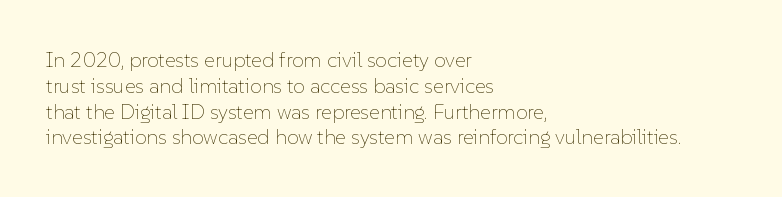
Visually the block forms a straight wall on the left and a jagged coastline on the right. This sample uses plain, unmodified letter spacing. The face looks like a standard text weight, possibly lighter. Check under the words: just untouched page. Does the lettering tilt? It doesn't — this is upright.
